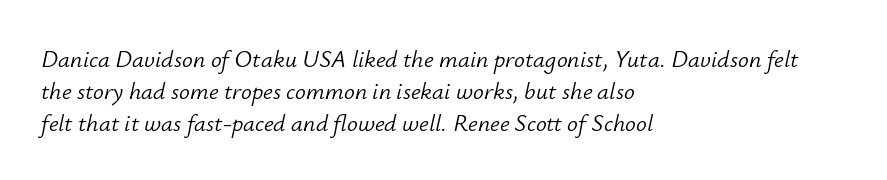
{"italic": "yes", "lean": "right", "slant_degrees": 12, "bold": "no", "underline": "no", "align": "left", "line_spacing": "normal", "line_spacing_ratio": 1.34, "letter_spacing": "normal", "letter_spacing_em": 0.0, "glyph_px": 24}
